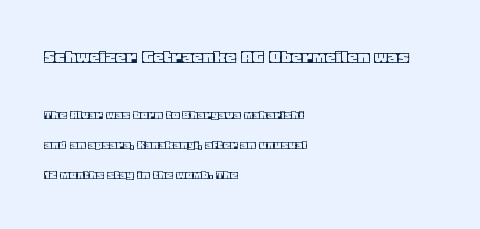
Q: Is the text italic (slanted)? A: No, it is upright.
Q: Is the text underlined? A: No.
Q: How is the paragraph aligned? A: Left-aligned.
Q: Is the spacing between letters normal or unusually wide? A: Normal.
Q: Is the spacing between lines tight, normal or loose? A: Loose.
Q: Which block of text is set in a larger size, the first (top) or the second (bottom)? A: The first (top) one.
